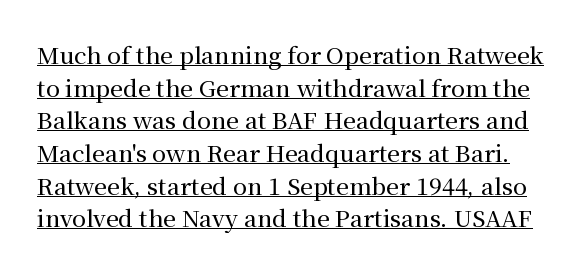
The image shows 23 px text type, upright; set normal line spacing (1.42x), normal letter spacing, underlined.
